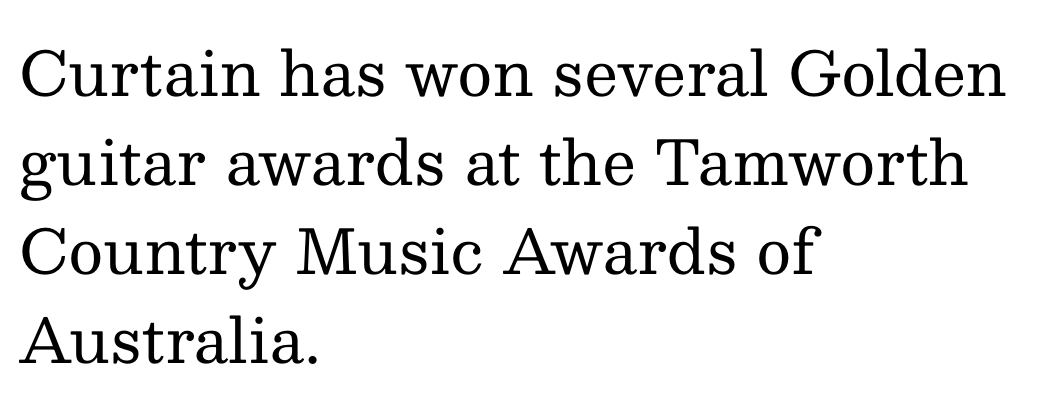
{"serif": "yes", "italic": "no", "bold": "no", "weight": "regular", "width": "normal", "stroke_contrast": "medium", "x_height": "medium", "monospaced": "no", "underline": "no", "align": "left", "line_spacing": "normal", "line_spacing_ratio": 1.46, "letter_spacing": "normal", "letter_spacing_em": 0.0, "glyph_px": 61}
